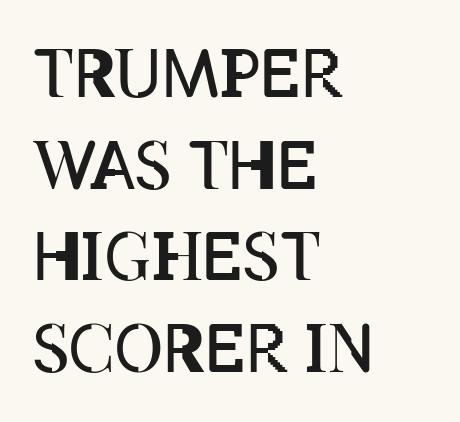
Q: Is the text bold? A: No.
Q: Is the text italic (slanted)? A: No, it is upright.
Q: Is the text underlined? A: No.
Q: How is the paragraph aligned? A: Left-aligned.
Q: Is the spacing between letters normal or unusually wide? A: Normal.
Q: Is the spacing between lines tight, normal or loose? A: Normal.
Q: Width (condensed, normal, or wide)? A: Condensed.
Q: Stroke contrast? A: Low.
Q: x-height? A: Large.
Q: Monospaced? A: No.
